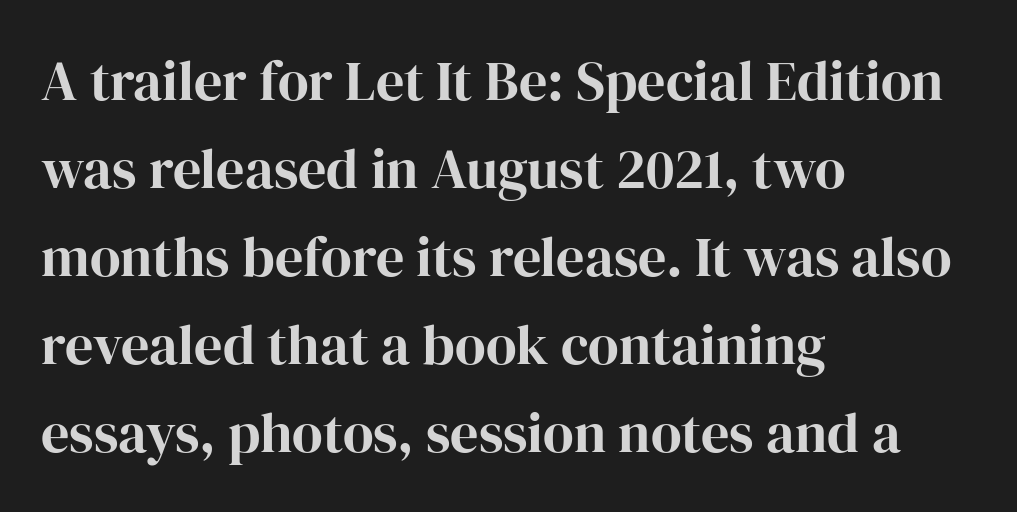
The image shows 56 px bold serif type, upright; set left-aligned, normal line spacing (1.57x), normal letter spacing, not underlined; high stroke contrast and a medium x-height.
